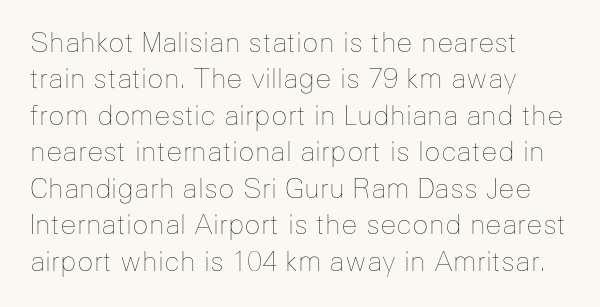
The image shows 27 px text type, upright; set normal line spacing (1.35x), normal letter spacing, not underlined.
